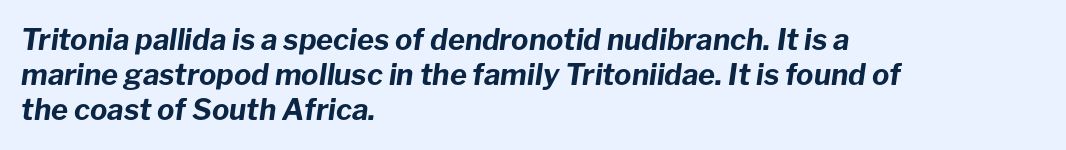
Q: Is the text bold? A: Yes.
Q: Is the text italic (slanted)? A: Yes, it leans right by about 8 degrees.
Q: Is the text underlined? A: No.
Q: How is the paragraph aligned? A: Left-aligned.
Q: Is the spacing between letters normal or unusually wide? A: Normal.
Q: Width (condensed, normal, or wide)? A: Normal.
Q: Stroke contrast? A: Low.
Q: x-height? A: Medium.
Q: Monospaced? A: No.
